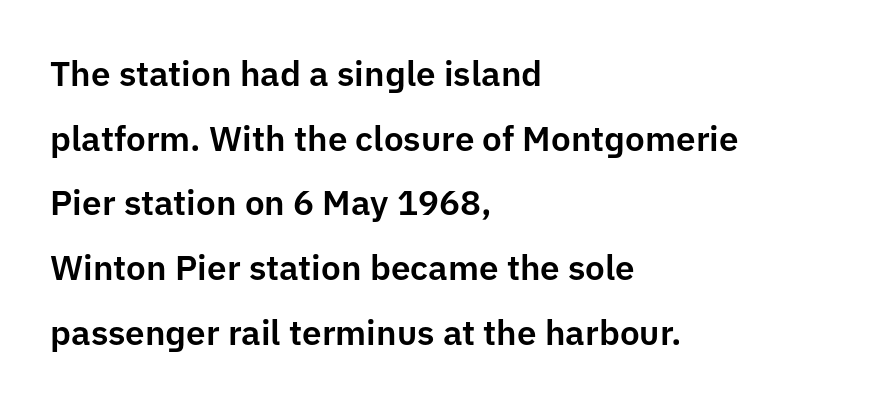
{"serif": "no", "italic": "no", "width": "normal", "stroke_contrast": "low", "x_height": "medium", "monospaced": "no", "underline": "no", "align": "left", "line_spacing_ratio": 1.85, "letter_spacing": "normal", "letter_spacing_em": 0.0, "glyph_px": 35}
